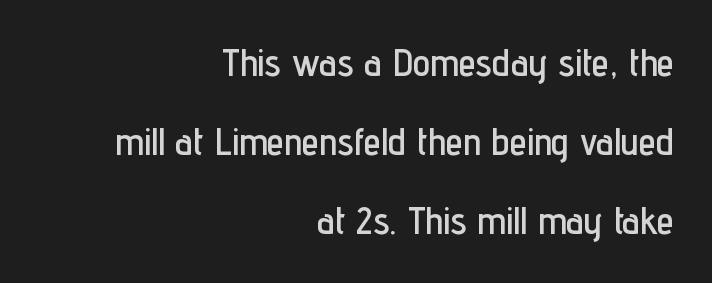
The image shows 39 px condensed sans-serif type, upright; set right-aligned, loose line spacing (2.03x), normal letter spacing, not underlined; low stroke contrast and a medium x-height.
